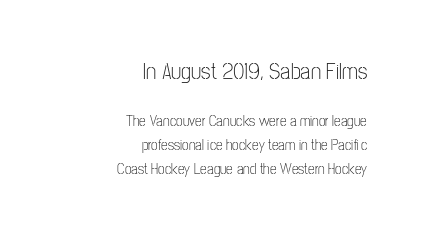
Q: Is the text bold? A: No.
Q: Is the text italic (slanted)? A: No, it is upright.
Q: Is the text underlined? A: No.
Q: How is the paragraph aligned? A: Right-aligned.
Q: Is the spacing between letters normal or unusually wide? A: Normal.
Q: Is the spacing between lines tight, normal or loose? A: Normal.
Q: Which block of text is set in a larger size, the first (top) or the second (bottom)? A: The first (top) one.
